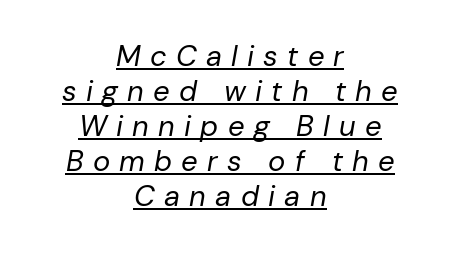
{"italic": "yes", "lean": "right", "slant_degrees": 10, "bold": "no", "weight": "regular", "width": "normal", "stroke_contrast": "low", "x_height": "medium", "monospaced": "no", "underline": "yes", "align": "center", "line_spacing_ratio": 1.21, "letter_spacing": "wide", "letter_spacing_em": 0.32, "glyph_px": 29}
